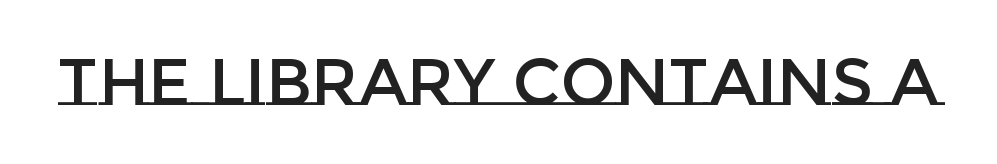
{"italic": "no", "width": "normal", "stroke_contrast": "low", "x_height": "large", "monospaced": "no", "underline": "no", "letter_spacing": "normal", "letter_spacing_em": 0.0, "glyph_px": 65}
